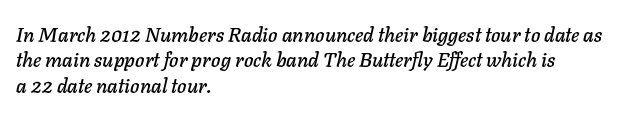
Caption: standard tracking, unaltered. Successive baselines arrive at the customary interval. Underline: absent. Compared with ordinary roman type, these characters are visibly tilted. This rendering uses left alignment, leaving the right contour irregular.
